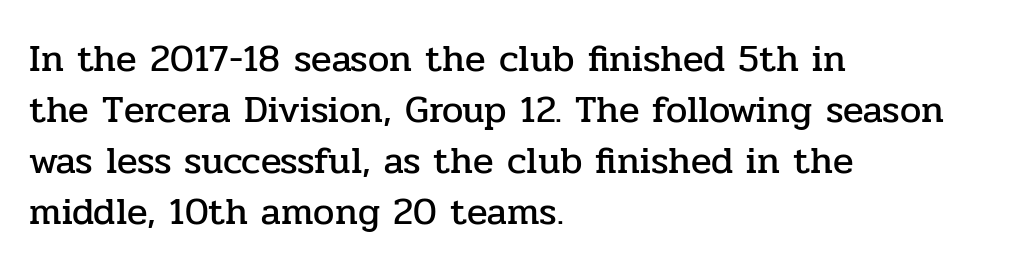
Q: Is the text italic (slanted)? A: No, it is upright.
Q: Is the typeface a serif or a sans-serif typeface? A: Serif.
Q: Is the text underlined? A: No.
Q: How is the paragraph aligned? A: Left-aligned.
Q: Is the spacing between letters normal or unusually wide? A: Normal.
Q: Is the spacing between lines tight, normal or loose? A: Normal.
Q: Width (condensed, normal, or wide)? A: Normal.
Q: Stroke contrast? A: Low.
Q: x-height? A: Medium.
Q: Monospaced? A: No.
